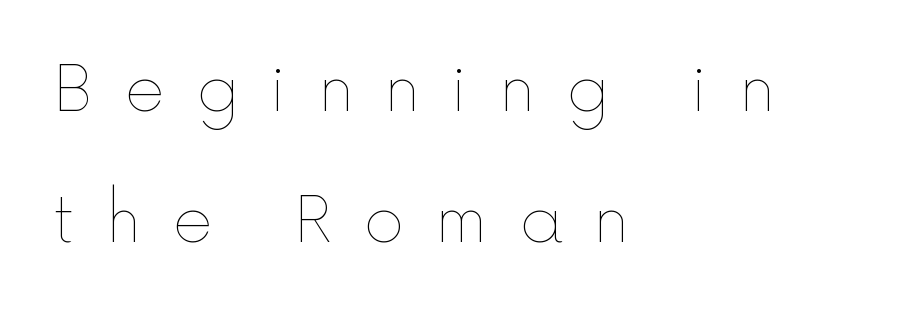
The image shows 62 px thin type, upright; set left-aligned, loose line spacing (2.11x), unusually wide letter spacing (+0.5 em), not underlined; a medium x-height.
